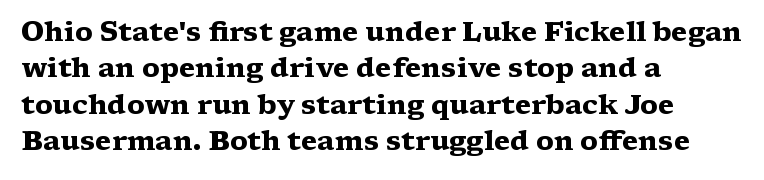
The lettering stays uniformly vertical, giving the passage a roman look. Letters rest on an invisible, unmarked baseline. This block has exactly the height ordinary leading produces. Spacing between characters is what you'd get straight out of the box. Notice how thick the strokes are: this is what a full bold looks like.
